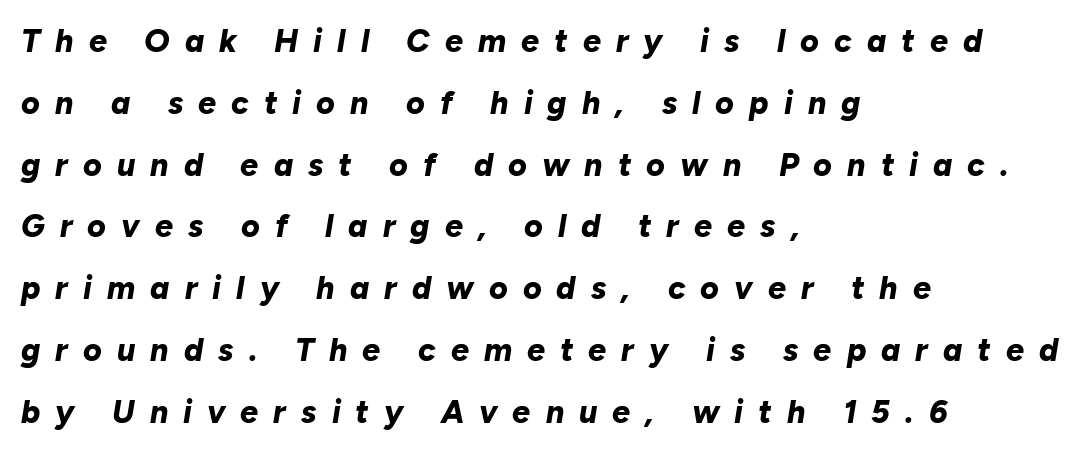
Q: Is the text bold? A: Yes.
Q: Is the text italic (slanted)? A: Yes, it leans right by about 10 degrees.
Q: Is the text underlined? A: No.
Q: How is the paragraph aligned? A: Left-aligned.
Q: Is the spacing between letters normal or unusually wide? A: Unusually wide.
Q: Is the spacing between lines tight, normal or loose? A: Loose.
Q: Width (condensed, normal, or wide)? A: Normal.
Q: Stroke contrast? A: Low.
Q: x-height? A: Medium.
Q: Monospaced? A: No.
